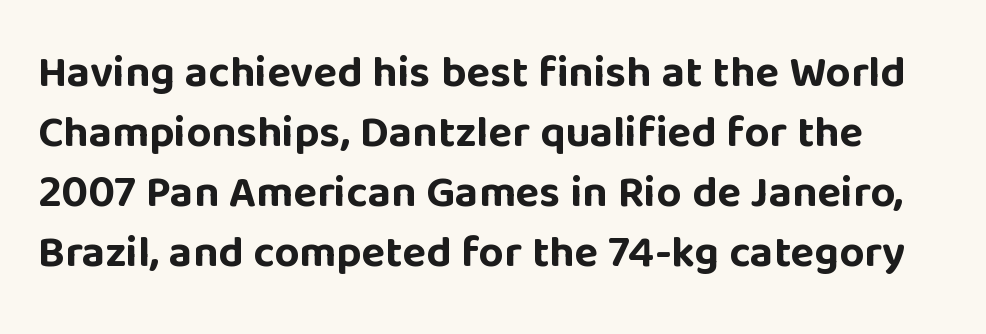
The image shows 44 px bold sans-serif type, upright; set normal line spacing (1.36x), normal letter spacing, not underlined; low stroke contrast and a large x-height.
